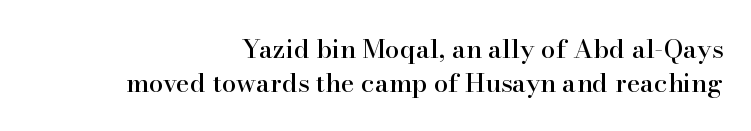
{"italic": "no", "underline": "no", "align": "right", "line_spacing": "normal", "line_spacing_ratio": 1.29, "letter_spacing": "normal", "letter_spacing_em": 0.0, "glyph_px": 26}
